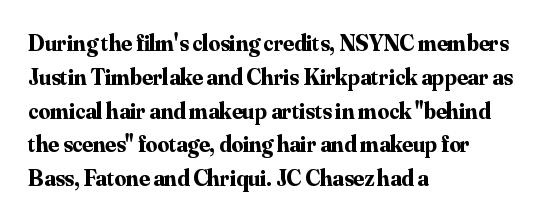
Bold? Absolutely — the strokes are thick and heavy. The setting favours the left margin, as ordinary paragraphs usually do. The font's upright variant was chosen for this text. A bare baseline throughout the passage. Vertical spacing — default.
